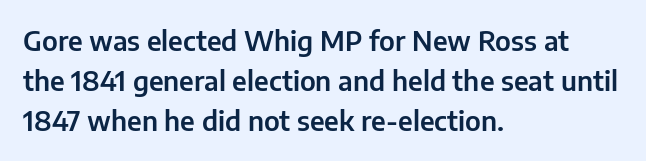
Q: Is the text italic (slanted)? A: No, it is upright.
Q: Is the text underlined? A: No.
Q: How is the paragraph aligned? A: Left-aligned.
Q: Is the spacing between letters normal or unusually wide? A: Normal.
Q: Is the spacing between lines tight, normal or loose? A: Normal.
